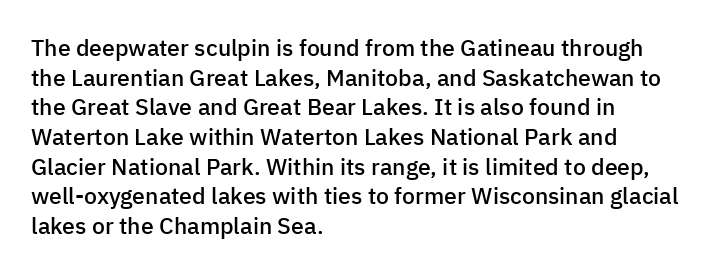
The image shows 23 px text type, upright; set left-aligned, normal line spacing (1.29x), normal letter spacing, not underlined.
